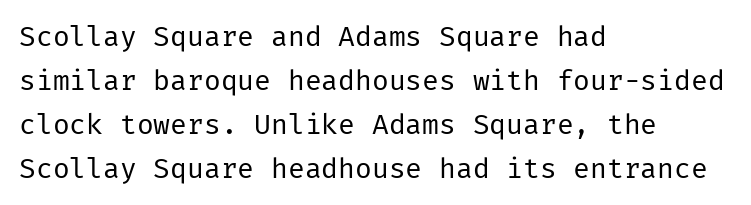
The image shows 28 px regular-weight sans-serif type, upright; set left-aligned, normal line spacing (1.57x), normal letter spacing, not underlined; low stroke contrast and a medium x-height.
